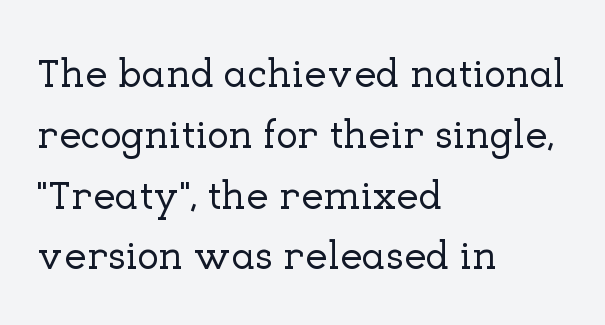
Q: Is the text italic (slanted)? A: No, it is upright.
Q: Is the typeface a serif or a sans-serif typeface? A: Serif.
Q: Is the text underlined? A: No.
Q: How is the paragraph aligned? A: Left-aligned.
Q: Is the spacing between letters normal or unusually wide? A: Normal.
Q: Is the spacing between lines tight, normal or loose? A: Normal.
Q: Width (condensed, normal, or wide)? A: Normal.
Q: Stroke contrast? A: Low.
Q: x-height? A: Medium.
Q: Monospaced? A: No.
